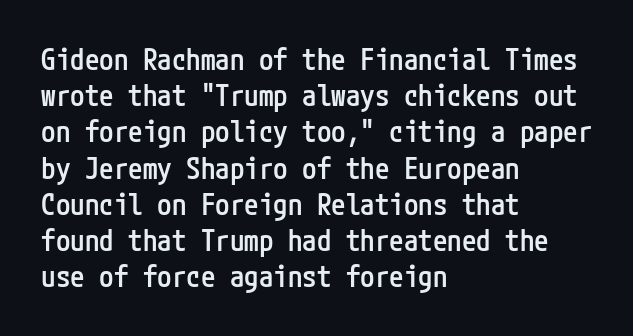
A clean baseline with only descenders dipping below it. This block has exactly the height ordinary leading produces. One-word summary of the alignment: left. How are the letters spaced? Ordinarily, with no added tracking.
